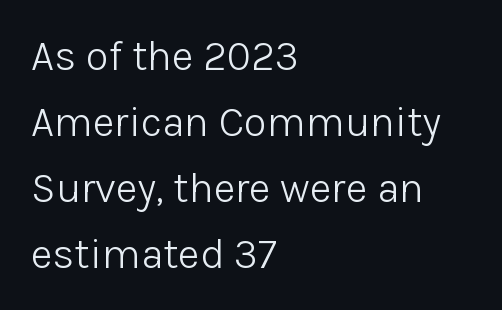
Q: Is the text bold? A: No.
Q: Is the text italic (slanted)? A: No, it is upright.
Q: Is the typeface a serif or a sans-serif typeface? A: Sans-serif.
Q: Is the text underlined? A: No.
Q: How is the paragraph aligned? A: Left-aligned.
Q: Is the spacing between letters normal or unusually wide? A: Normal.
Q: Is the spacing between lines tight, normal or loose? A: Normal.
Q: Width (condensed, normal, or wide)? A: Normal.
Q: Stroke contrast? A: Low.
Q: x-height? A: Medium.
Q: Monospaced? A: No.
